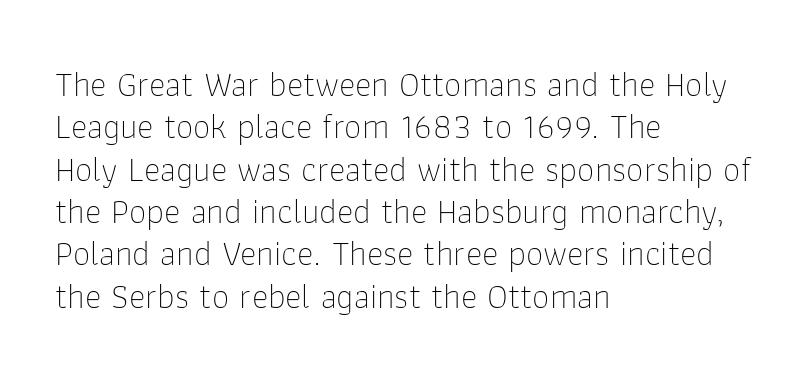
{"serif": "no", "italic": "no", "bold": "no", "weight": "thin", "width": "normal", "stroke_contrast": "low", "x_height": "medium", "monospaced": "no", "underline": "no", "align": "left", "line_spacing_ratio": 1.21, "letter_spacing": "normal", "letter_spacing_em": 0.0, "glyph_px": 35}
